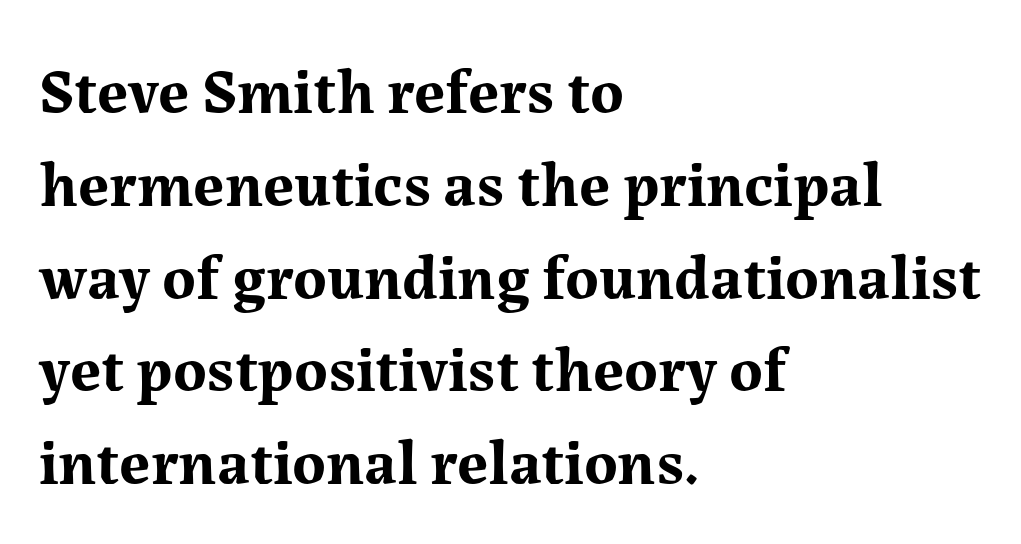
This sample keeps an unexceptional amount of space between lines. Line starts are locked; line ends wander. A typesetter would call this proportional, since set widths differ per character. Tall strokes in this sample are plumb rather than angled. Underlining? Definitely not there.
